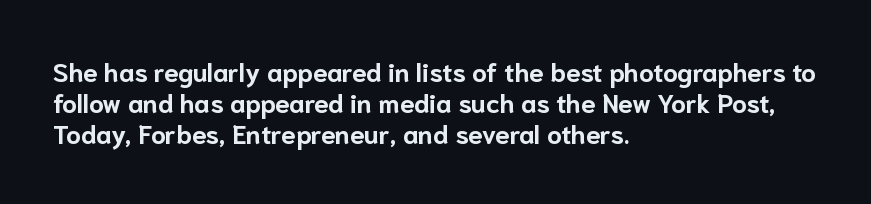
A typesetter would mark this as roman, not italic. The face used here is rendered with its standard letterfit. As a designer I'd log this as weight 700, bold. Underlining? Definitely not there. The text block is weighted toward the left margin, trailing off unevenly rightward.
